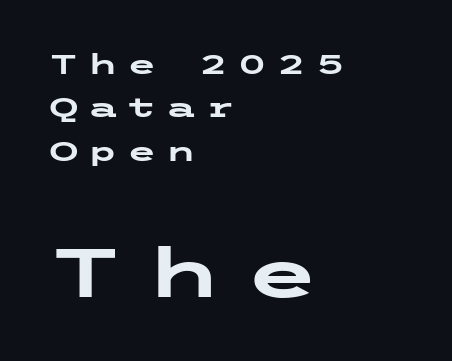
Strokes here are thick enough to call this a true bold. Inter-character spacing is expanded well beyond the font's built-in metrics. Baseline-to-baseline distance is the conventional proportion of letter height. Glance below the letters and you will spot only blank space. Visually, the bottom section dominates because its glyphs are scaled up. Nothing sits at the stroke ends, so this counts as sans-serif.
